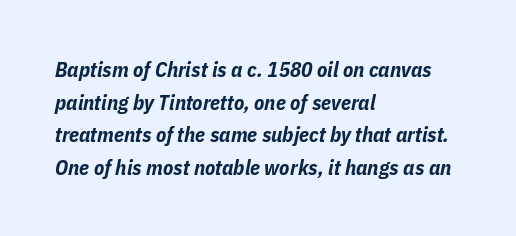
The image shows 21 px bold type, italic (leaning right); set left-aligned, normal line spacing (1.55x), normal letter spacing, not underlined.
